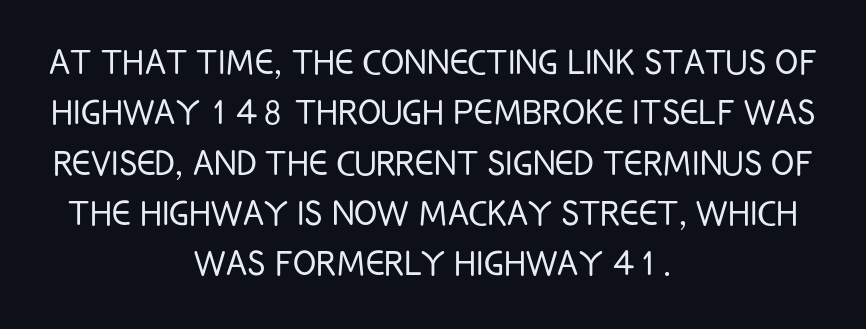
The image shows 43 px light, condensed sans-serif type, upright; set centered, line spacing 1.17x, normal letter spacing, not underlined; low stroke contrast and a large x-height.
